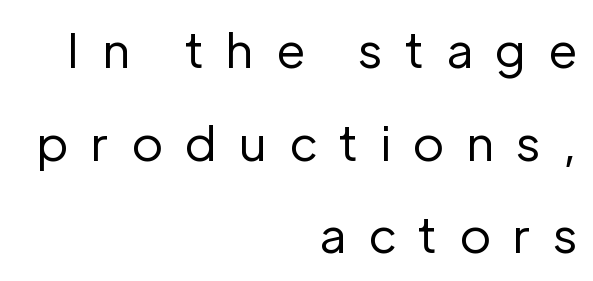
The image shows 48 px regular-weight sans-serif type, upright; set right-aligned, loose line spacing (1.93x), unusually wide letter spacing (+0.45 em), not underlined; low stroke contrast and a medium x-height.
